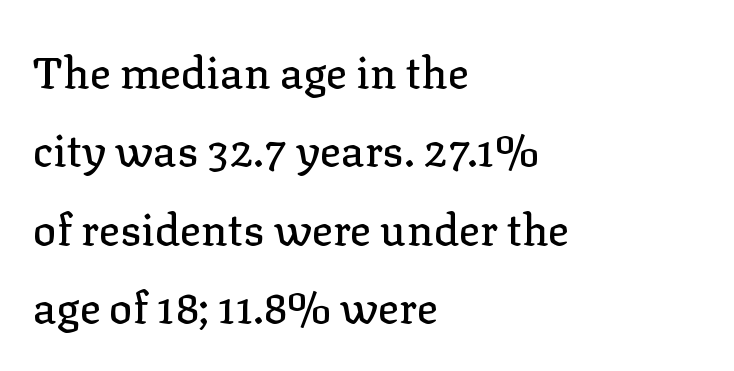
A typesetter would mark this as roman, not italic. These lines stack with their left ends in a neat column. The baseline area is clear. Students, note that the glyphs here touch the page at normal intervals. Regarding serifs, this sample has them. These lines are rendered in a variable-pitch font.
